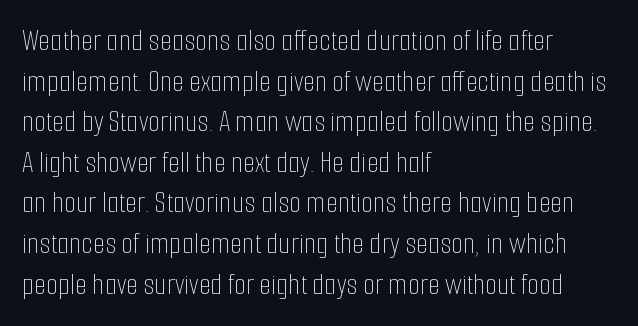
Q: Is the text bold? A: No.
Q: Is the text italic (slanted)? A: No, it is upright.
Q: Is the text underlined? A: No.
Q: How is the paragraph aligned? A: Left-aligned.
Q: Is the spacing between letters normal or unusually wide? A: Normal.
Q: Is the spacing between lines tight, normal or loose? A: Normal.
Q: Width (condensed, normal, or wide)? A: Condensed.
Q: Stroke contrast? A: Low.
Q: x-height? A: Medium.
Q: Monospaced? A: No.
